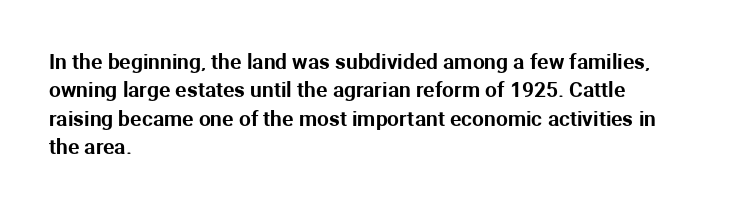
{"italic": "no", "underline": "no", "align": "left", "line_spacing": "normal", "line_spacing_ratio": 1.35, "letter_spacing": "normal", "letter_spacing_em": 0.0, "glyph_px": 21}
